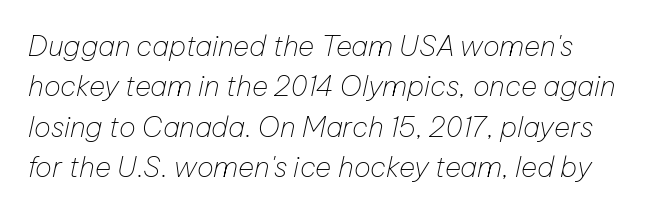
Q: Is the text bold? A: No.
Q: Is the text italic (slanted)? A: Yes, it leans right by about 12 degrees.
Q: Is the text underlined? A: No.
Q: Is the spacing between letters normal or unusually wide? A: Normal.
Q: Is the spacing between lines tight, normal or loose? A: Normal.
Q: Width (condensed, normal, or wide)? A: Normal.
Q: Stroke contrast? A: Low.
Q: x-height? A: Medium.
Q: Monospaced? A: No.
